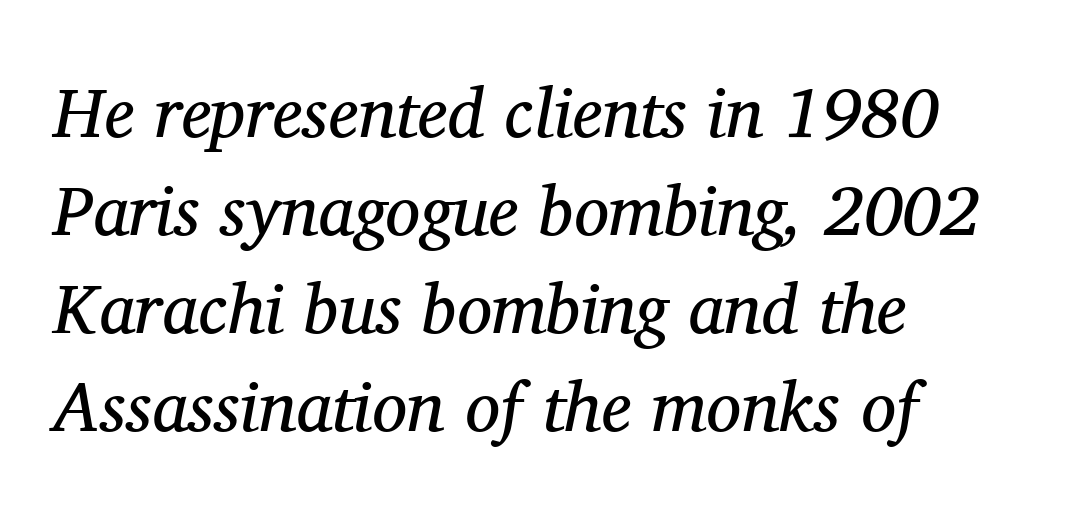
The image shows 70 px regular-weight serif type, italic (leaning right); set left-aligned, normal line spacing (1.4x), normal letter spacing, not underlined; medium stroke contrast and a medium x-height.
